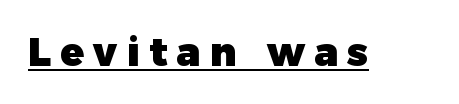
Ordinary non-slanted type is in use. Students, observe the line beneath the letters — that is underlining. Summary of weight: heavy, a full bold. The font family rendered here belongs to the sans-serif group. Looks like regular typesetting: each glyph gets only the width it needs.
